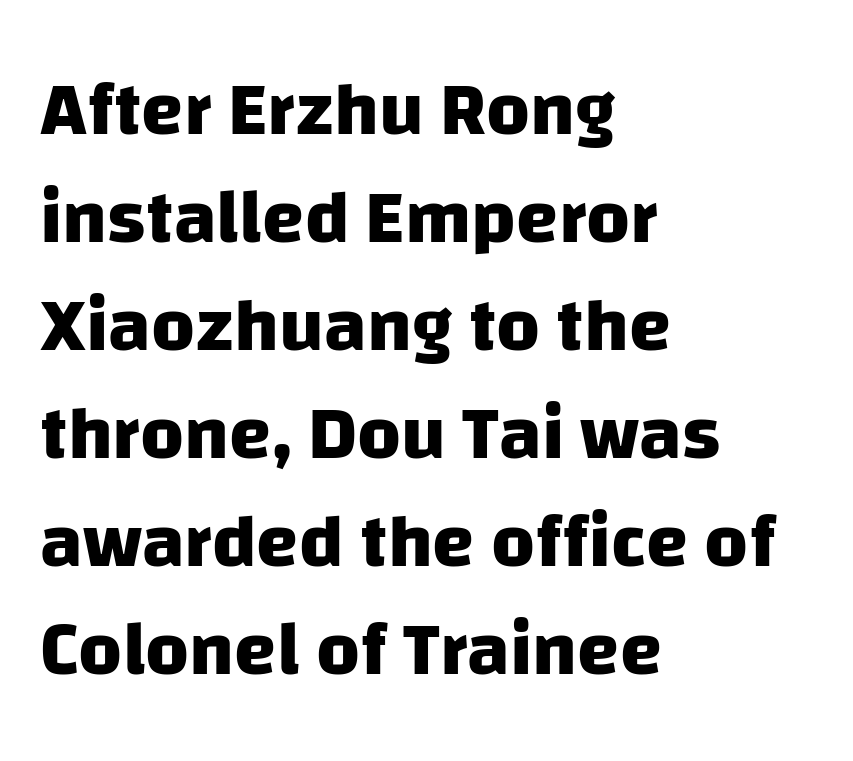
Note: no serifs on the glyphs. Is the letter spacing exaggerated? No — it looks like the ordinary default. The typesetting leans heavy: a genuine bold. These lines are set flush left with a ragged right edge.
